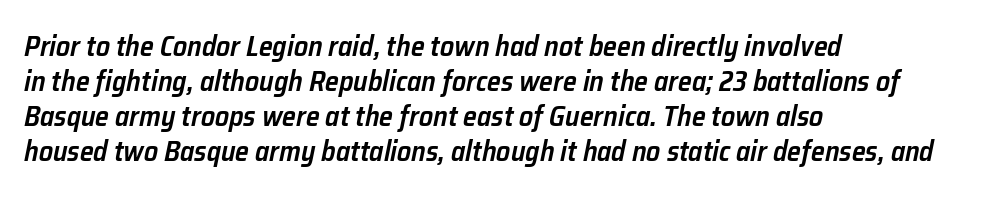
The paragraph shown leans on its left margin. A typesetter would call this leading conventional body-copy spacing. Proportional: the letters do not fall into vertical columns. Looking at the ascenders, they clearly lean.
